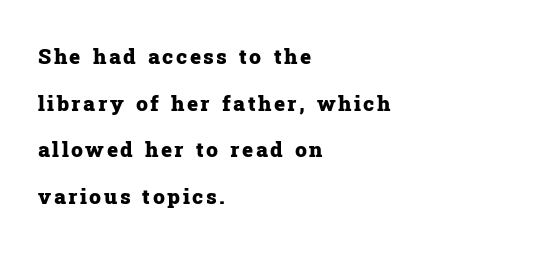
The image shows 21 px bold type, upright; set left-aligned, loose line spacing (2.22x), not underlined.
